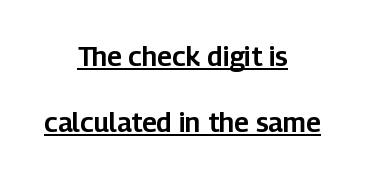
{"italic": "no", "underline": "yes", "align": "center", "line_spacing": "loose", "line_spacing_ratio": 2.46, "letter_spacing": "normal", "letter_spacing_em": 0.0, "glyph_px": 27}
